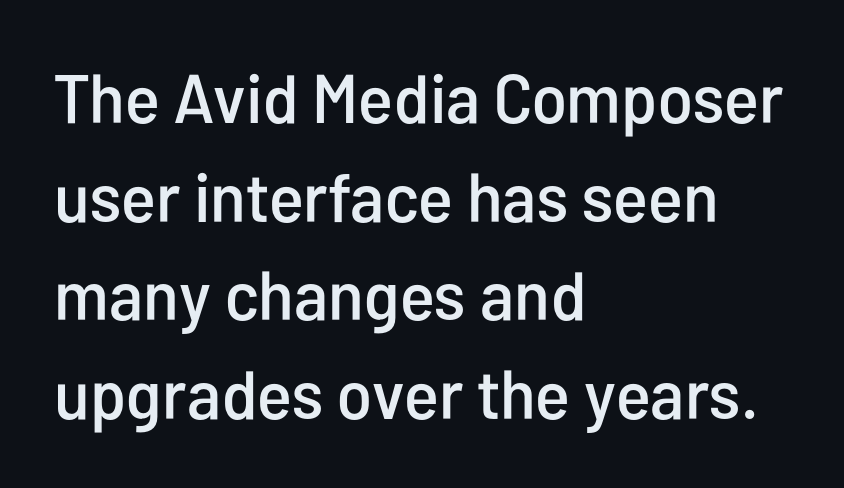
Tracking value appears to be zero — textbook default spacing. Serifs: no, the terminals of the letterforms are clean. Caption: multi-line text, flush left, ragged right. Ascenders rise straight up at ninety degrees.
